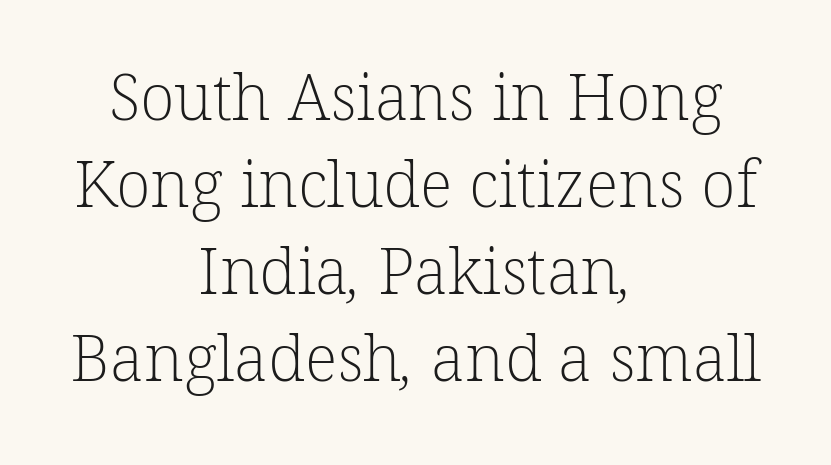
Weight: regular or lighter. Is this a fixed-width face? No — the glyphs have proportional, varying widths. Old-style or modern, the face here clearly has serifs. Is there much room between lines? A standard amount, neither cramped nor airy.
